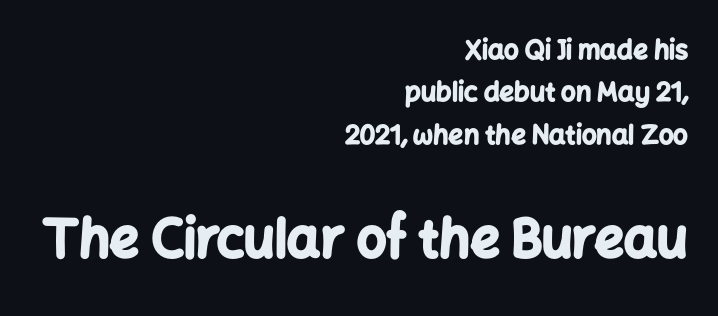
The image shows 52 px bold sans-serif type, upright; set right-aligned, normal line spacing (1.63x), normal letter spacing, not underlined; the second (bottom) block is 2.0x larger; low stroke contrast and a medium x-height.
